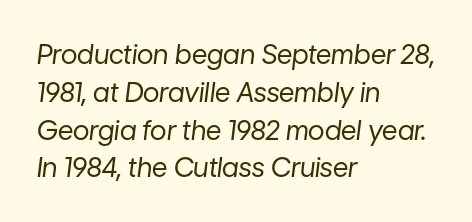
Q: Is the text bold? A: No.
Q: Is the text italic (slanted)? A: Yes, it leans right by about 7 degrees.
Q: Is the text underlined? A: No.
Q: How is the paragraph aligned? A: Left-aligned.
Q: Is the spacing between letters normal or unusually wide? A: Normal.
Q: Is the spacing between lines tight, normal or loose? A: Normal.
